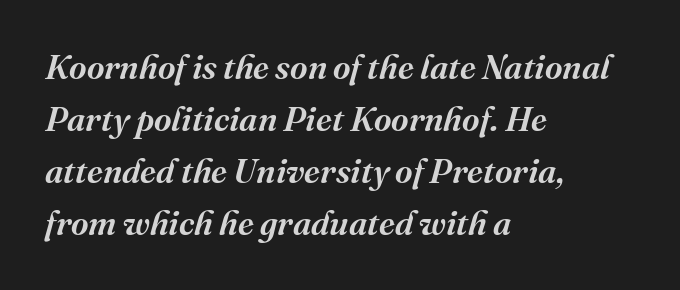
Q: Is the text bold? A: Semi-bold.
Q: Is the text italic (slanted)? A: Yes, it leans right by about 16 degrees.
Q: Is the typeface a serif or a sans-serif typeface? A: Serif.
Q: Is the text underlined? A: No.
Q: How is the paragraph aligned? A: Left-aligned.
Q: Is the spacing between letters normal or unusually wide? A: Normal.
Q: Is the spacing between lines tight, normal or loose? A: Normal.
Q: Width (condensed, normal, or wide)? A: Normal.
Q: Stroke contrast? A: Medium.
Q: x-height? A: Medium.
Q: Monospaced? A: No.
